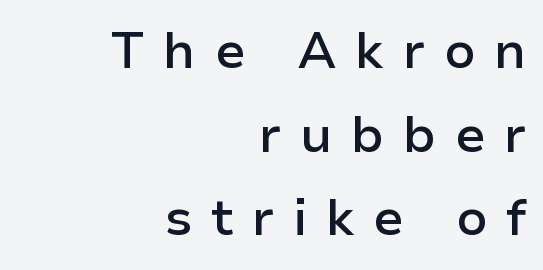
Q: Is the text bold? A: Semi-bold.
Q: Is the text italic (slanted)? A: No, it is upright.
Q: Is the typeface a serif or a sans-serif typeface? A: Sans-serif.
Q: Is the text underlined? A: No.
Q: How is the paragraph aligned? A: Right-aligned.
Q: Is the spacing between letters normal or unusually wide? A: Unusually wide.
Q: Is the spacing between lines tight, normal or loose? A: Normal.
Q: Width (condensed, normal, or wide)? A: Normal.
Q: Stroke contrast? A: Low.
Q: x-height? A: Medium.
Q: Monospaced? A: No.
